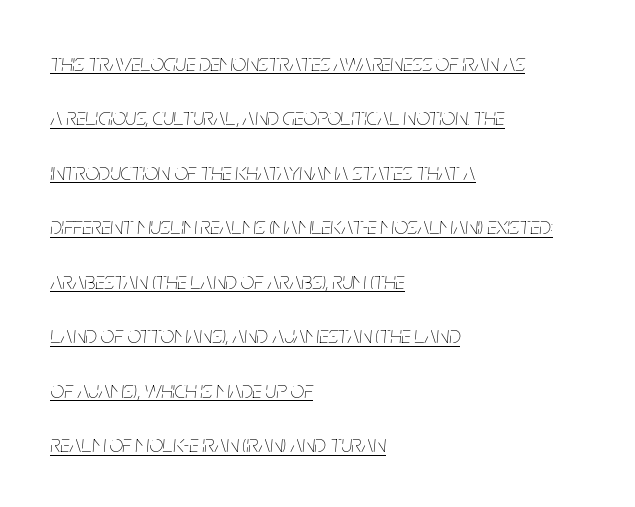
The image shows 24 px text type, italic (leaning right); set left-aligned, loose line spacing (2.27x), normal letter spacing, underlined.
